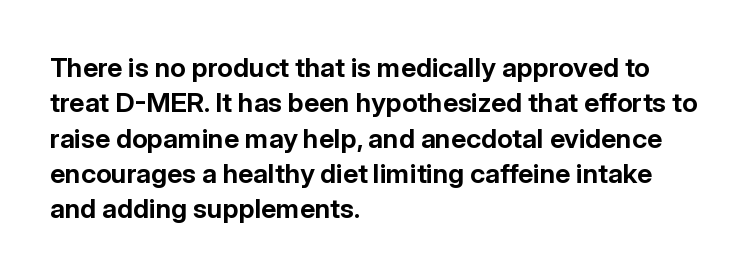
{"italic": "no", "bold": "yes", "underline": "no", "align": "left", "line_spacing": "normal", "line_spacing_ratio": 1.31, "letter_spacing": "normal", "letter_spacing_em": 0.0, "glyph_px": 27}
